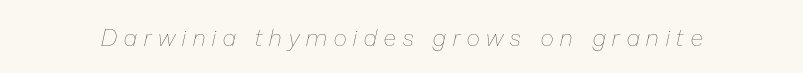
Tracking here is generous; glyphs stand well apart from one another. The lettering tilts uniformly, giving the passage an italic look. Stem width sits at or under what a default text font uses. Words float on clear page, feet unadorned.
